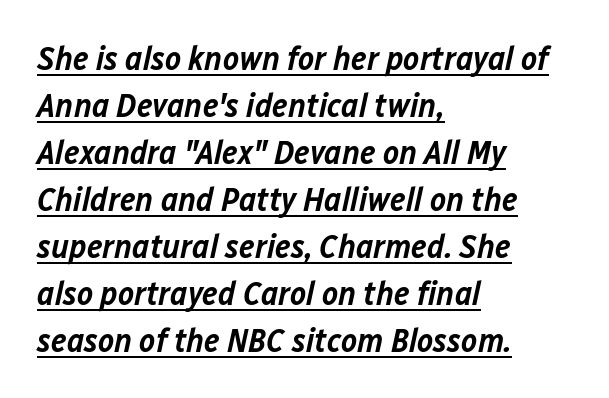
Q: Is the text bold? A: Semi-bold.
Q: Is the text italic (slanted)? A: Yes, it leans right by about 12 degrees.
Q: Is the text underlined? A: Yes.
Q: How is the paragraph aligned? A: Left-aligned.
Q: Is the spacing between letters normal or unusually wide? A: Normal.
Q: Is the spacing between lines tight, normal or loose? A: Normal.
Q: Width (condensed, normal, or wide)? A: Normal.
Q: Stroke contrast? A: Low.
Q: x-height? A: Medium.
Q: Monospaced? A: No.
